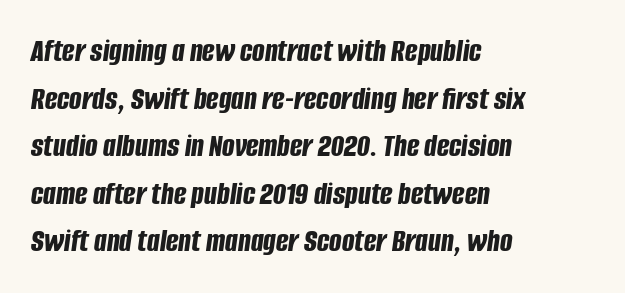
Teacher's note: observe the even left margin — that is flush-left alignment. You'd pick this weight for a headline — it's a proper bold. Characters follow at the spacing the type designer built in. The face used here has a pronounced slope to its letters. The vertical gap from one line to the next is medium.
